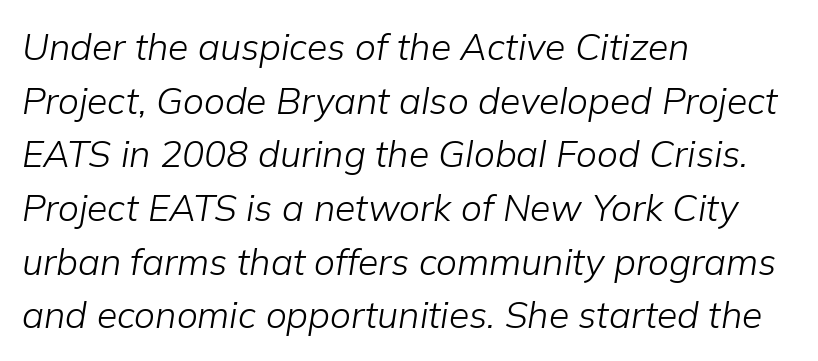
Q: Is the text bold? A: No.
Q: Is the text italic (slanted)? A: Yes, it leans right by about 9 degrees.
Q: Is the text underlined? A: No.
Q: How is the paragraph aligned? A: Left-aligned.
Q: Is the spacing between letters normal or unusually wide? A: Normal.
Q: Is the spacing between lines tight, normal or loose? A: Normal.
Q: Width (condensed, normal, or wide)? A: Normal.
Q: Stroke contrast? A: Low.
Q: x-height? A: Medium.
Q: Monospaced? A: No.
